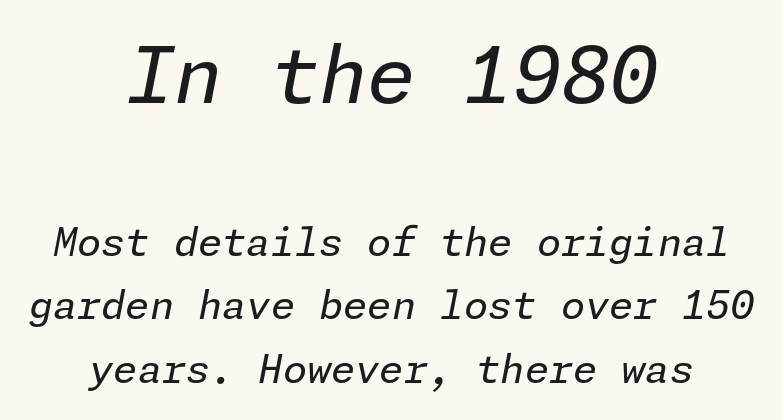
Q: Is the text bold? A: No.
Q: Is the text italic (slanted)? A: Yes, it leans right by about 11 degrees.
Q: Is the text underlined? A: No.
Q: How is the paragraph aligned? A: Centered.
Q: Is the spacing between letters normal or unusually wide? A: Normal.
Q: Is the spacing between lines tight, normal or loose? A: Normal.
Q: Which block of text is set in a larger size, the first (top) or the second (bottom)? A: The first (top) one.
Q: Width (condensed, normal, or wide)? A: Normal.
Q: Stroke contrast? A: Low.
Q: x-height? A: Medium.
